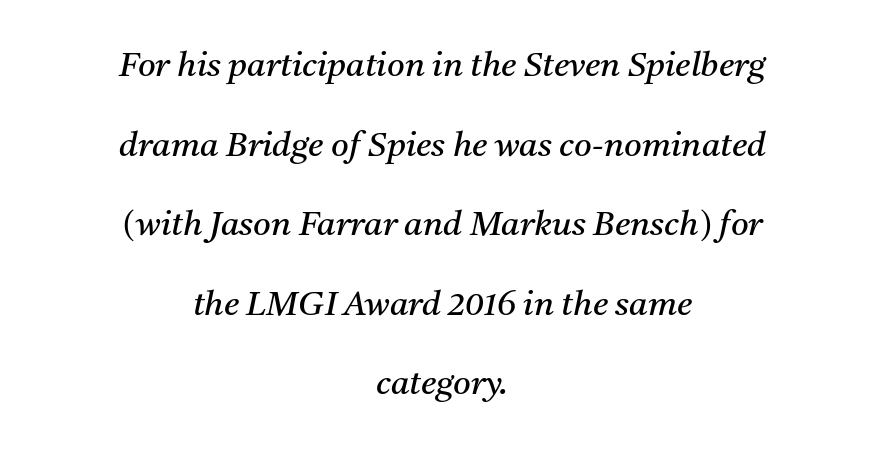
The image shows 34 px regular-weight serif type, italic (leaning right); set centered, loose line spacing (2.34x), normal letter spacing, not underlined; medium stroke contrast and a medium x-height.
